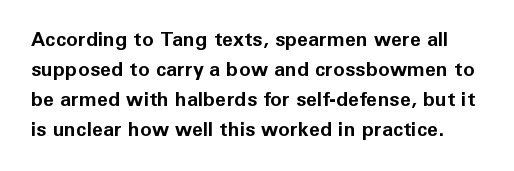
Style check: upright. Honestly, the row spacing looks completely unremarkable. Weight check: bold — yes, fully. Tracking value appears to be zero — textbook default spacing. The foot of each line stays bare and open.
